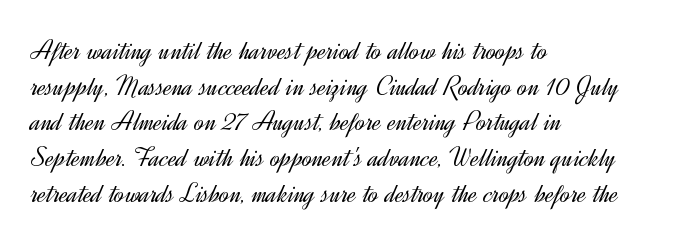
{"serif": "no", "bold": "no", "weight": "light", "width": "normal", "x_height": "small", "monospaced": "no", "underline": "no", "align": "left", "line_spacing_ratio": 1.23, "letter_spacing": "normal", "letter_spacing_em": 0.0, "glyph_px": 29}
